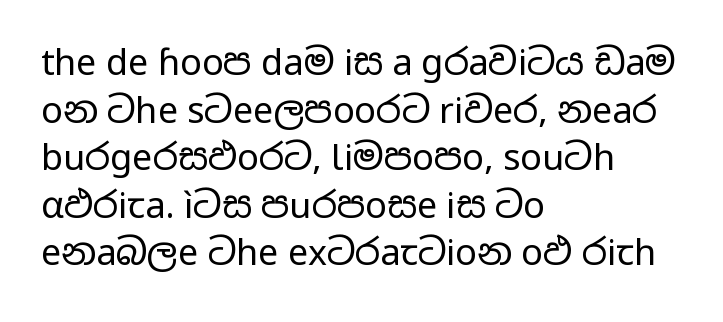
The image shows 36 px regular-weight, wide sans-serif type, upright; set left-aligned, normal line spacing (1.32x), normal letter spacing, not underlined; low stroke contrast and a medium x-height.
